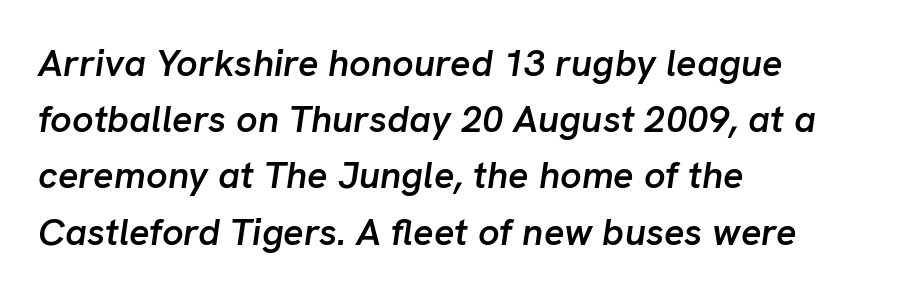
Do the characters align in a grid? No, the font is proportional. How heavy is the stroke? Medium-heavy — a semibold, shy of bold. Horizontally, the lines are justified to the leading edge only. The gap between lines stays unmarked. Baseline-to-baseline distance is the conventional proportion of letter height.
